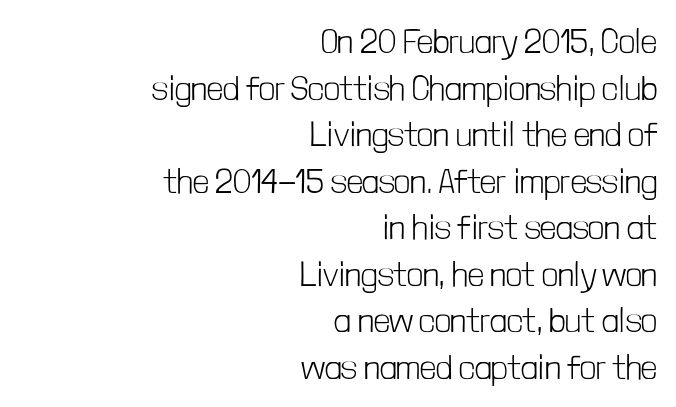
{"serif": "no", "italic": "no", "bold": "no", "weight": "light", "width": "condensed", "stroke_contrast": "low", "x_height": "medium", "monospaced": "no", "underline": "no", "align": "right", "line_spacing": "normal", "line_spacing_ratio": 1.33, "letter_spacing": "normal", "letter_spacing_em": 0.0, "glyph_px": 35}
